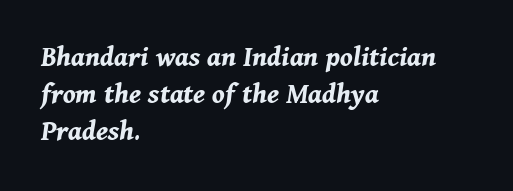
The specimen reads as italic at a glance. Words appear dense and cohesive because spacing is normal. Bare-footed words on every line. A typesetter would call this proportional, since set widths differ per character. I'd describe the lettering as bold — thick and assertive. The paragraph has a hard left edge and a soft right edge.
